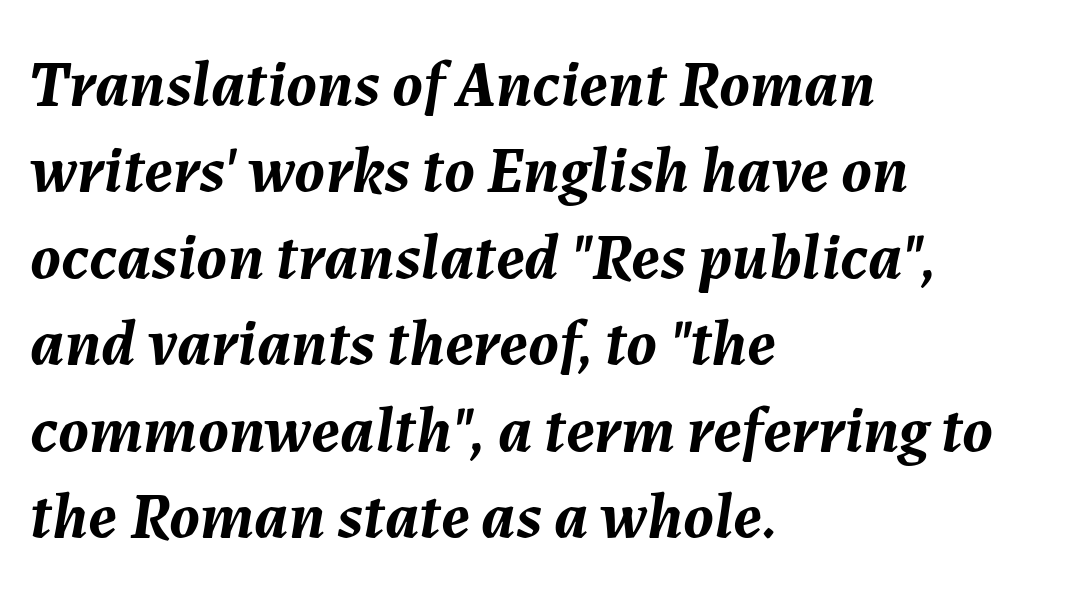
Default kerning and tracking; the words read as compact shapes. A student would call this left alignment; a typographer would say flush left, rag right. Do the characters align in a grid? No, the font is proportional. Compared with ordinary roman type, these characters are visibly tilted. The gap between lines stays unmarked. Typographic density is high because the face is bold.
